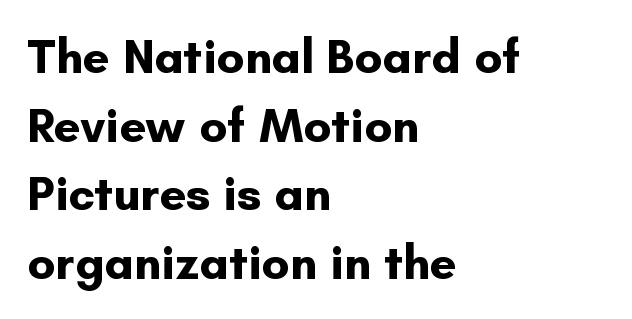
{"serif": "no", "italic": "no", "bold": "yes", "weight": "bold", "width": "normal", "stroke_contrast": "low", "x_height": "small", "monospaced": "no", "underline": "no", "align": "left", "line_spacing": "normal", "line_spacing_ratio": 1.43, "letter_spacing": "normal", "letter_spacing_em": 0.0, "glyph_px": 48}
